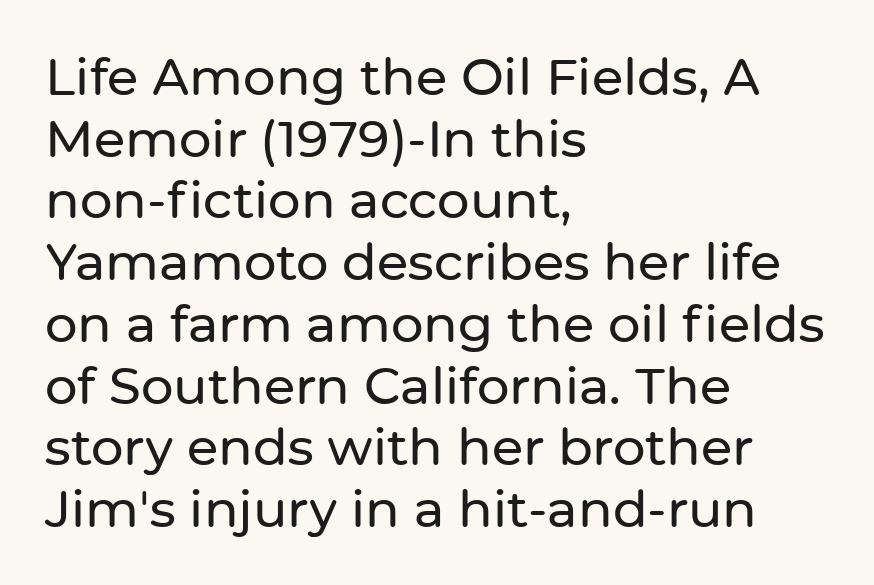
Q: Is the text italic (slanted)? A: No, it is upright.
Q: Is the typeface a serif or a sans-serif typeface? A: Sans-serif.
Q: Is the text underlined? A: No.
Q: How is the paragraph aligned? A: Left-aligned.
Q: Is the spacing between letters normal or unusually wide? A: Normal.
Q: Width (condensed, normal, or wide)? A: Normal.
Q: Stroke contrast? A: Low.
Q: x-height? A: Medium.
Q: Monospaced? A: No.
